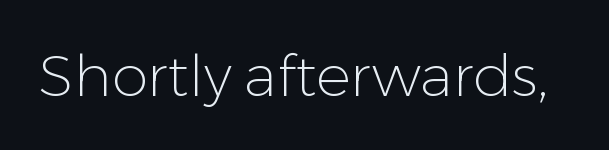
{"serif": "no", "italic": "no", "bold": "no", "weight": "light", "width": "normal", "stroke_contrast": "low", "x_height": "medium", "monospaced": "no", "underline": "no", "letter_spacing": "normal", "letter_spacing_em": 0.0, "glyph_px": 58}
